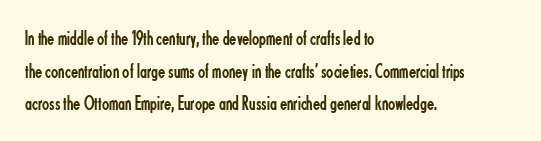
The image shows 21 px text type, upright; set left-aligned, normal line spacing (1.55x), normal letter spacing, not underlined.
